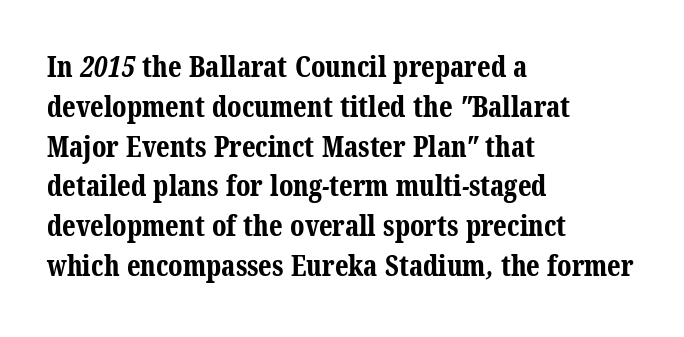
Q: Is the text bold? A: Yes.
Q: Is the typeface a serif or a sans-serif typeface? A: Serif.
Q: Is the text underlined? A: No.
Q: How is the paragraph aligned? A: Left-aligned.
Q: Is the spacing between letters normal or unusually wide? A: Normal.
Q: Is the spacing between lines tight, normal or loose? A: Normal.
Q: Width (condensed, normal, or wide)? A: Normal.
Q: Stroke contrast? A: Medium.
Q: x-height? A: Medium.
Q: Monospaced? A: No.
